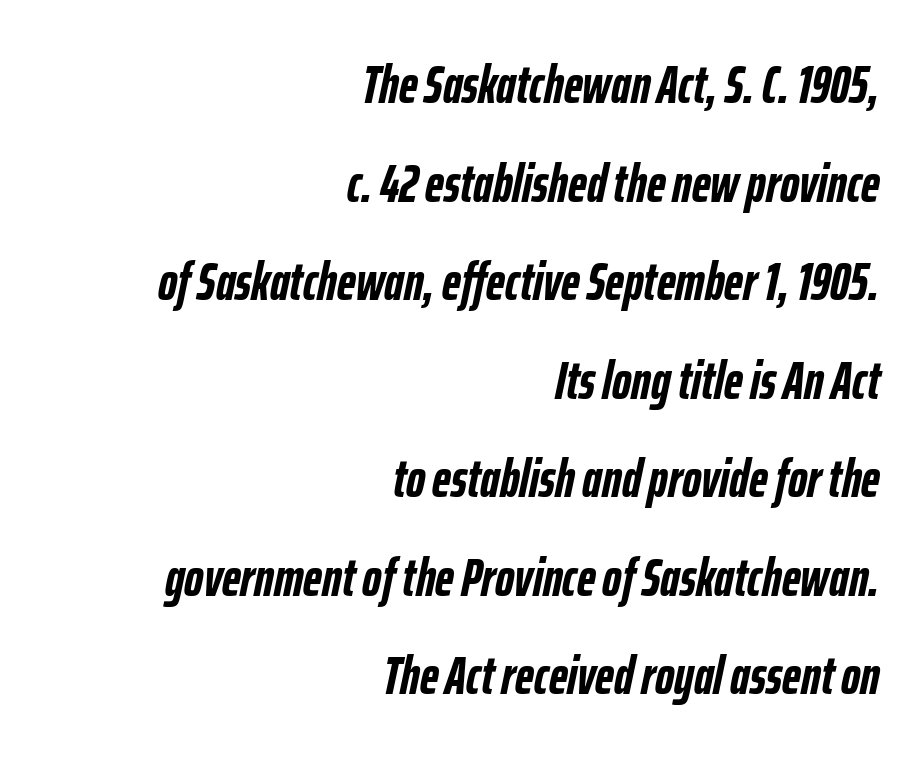
Q: Is the text bold? A: Yes.
Q: Is the text italic (slanted)? A: Yes, it leans right by about 12 degrees.
Q: Is the text underlined? A: No.
Q: How is the paragraph aligned? A: Right-aligned.
Q: Is the spacing between letters normal or unusually wide? A: Normal.
Q: Width (condensed, normal, or wide)? A: Condensed.
Q: Stroke contrast? A: Low.
Q: x-height? A: Medium.
Q: Monospaced? A: No.
